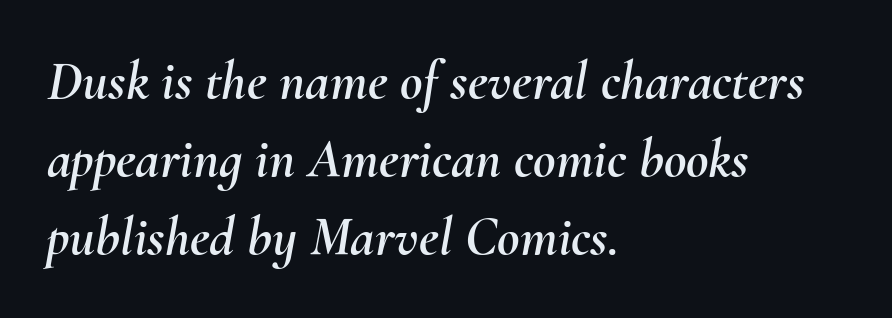
Q: Is the text italic (slanted)? A: Yes, it leans right by about 10 degrees.
Q: Is the text underlined? A: No.
Q: How is the paragraph aligned? A: Left-aligned.
Q: Is the spacing between letters normal or unusually wide? A: Normal.
Q: Is the spacing between lines tight, normal or loose? A: Normal.
Q: Width (condensed, normal, or wide)? A: Normal.
Q: Stroke contrast? A: Medium.
Q: x-height? A: Small.
Q: Monospaced? A: No.
